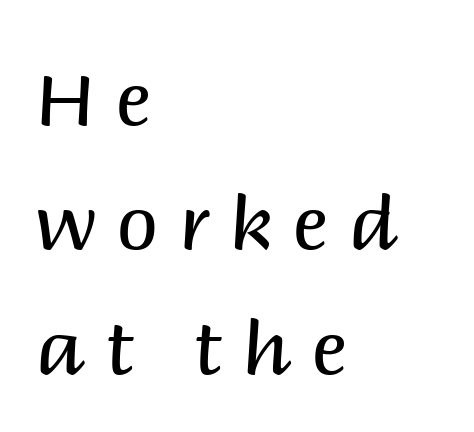
The image shows 75 px regular-weight sans-serif type; set left-aligned, normal line spacing (1.66x), unusually wide letter spacing (+0.27 em), not underlined; medium stroke contrast and a large x-height.
